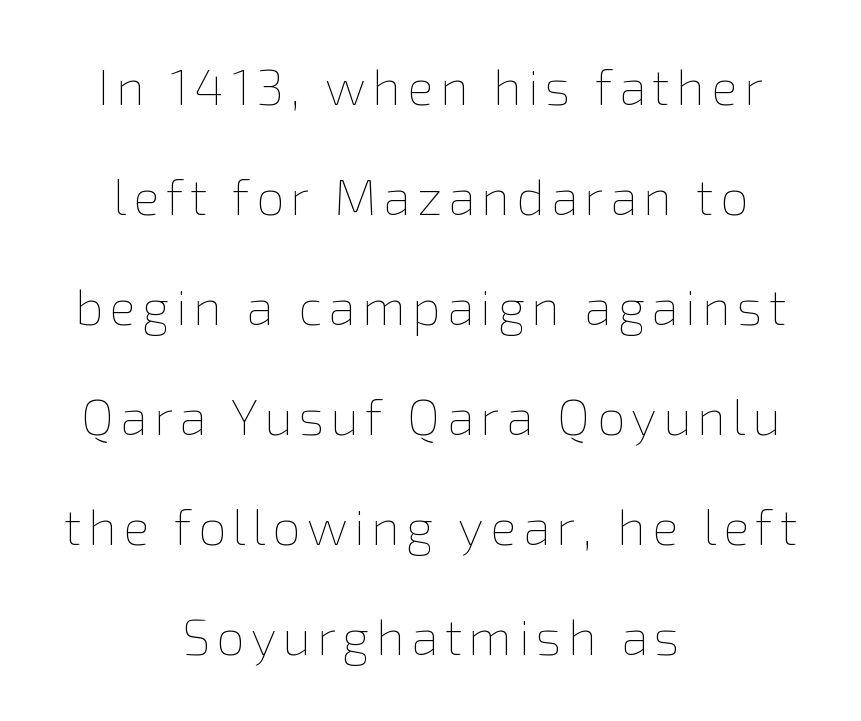
{"italic": "no", "bold": "no", "weight": "thin", "width": "normal", "x_height": "medium", "monospaced": "no", "underline": "no", "align": "center", "line_spacing": "loose", "line_spacing_ratio": 2.2, "glyph_px": 50}
